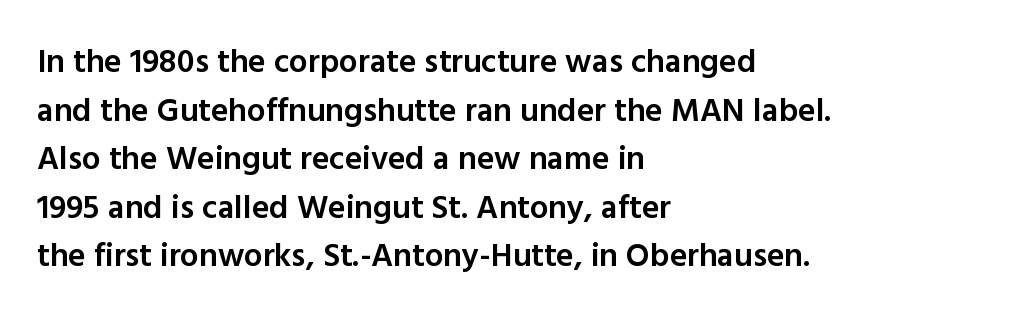
{"serif": "no", "italic": "no", "bold": "semi", "weight": "semibold", "width": "normal", "x_height": "medium", "monospaced": "no", "underline": "no", "align": "left", "line_spacing": "normal", "line_spacing_ratio": 1.47, "letter_spacing": "normal", "letter_spacing_em": 0.0, "glyph_px": 33}
